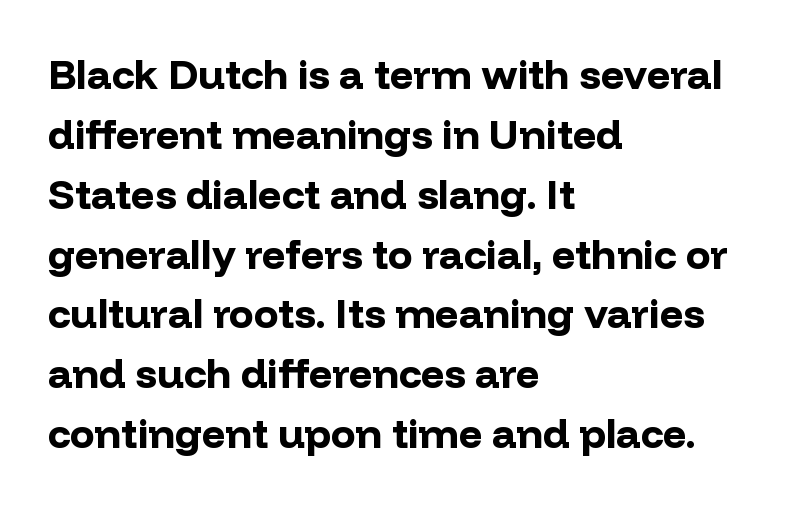
The line texture is even and compact thanks to regular tracking. Any mark beneath the type? The region is blank. The letters stand upright; this is a roman face. The passage shown stacks its lines at a standard gap.
